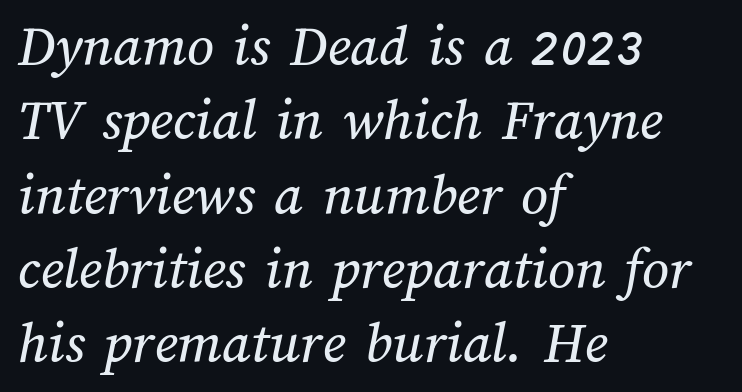
Q: Is the text underlined? A: No.
Q: How is the paragraph aligned? A: Left-aligned.
Q: Is the spacing between letters normal or unusually wide? A: Normal.
Q: Is the spacing between lines tight, normal or loose? A: Normal.
Q: Width (condensed, normal, or wide)? A: Normal.
Q: Stroke contrast? A: Medium.
Q: x-height? A: Medium.
Q: Monospaced? A: No.
